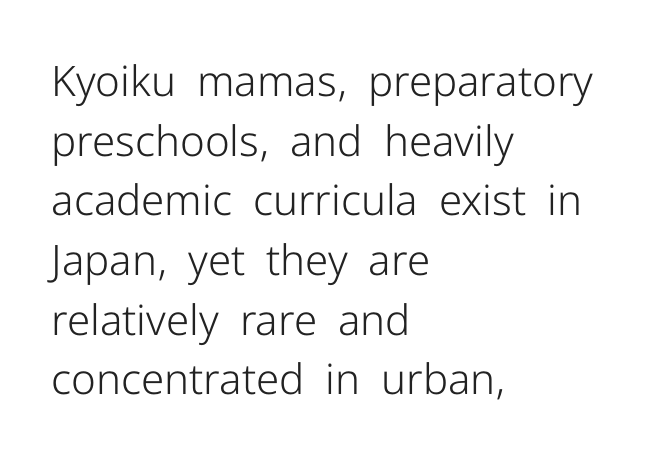
The image shows 42 px light sans-serif type, upright; set left-aligned, normal line spacing (1.42x), normal letter spacing, not underlined; low stroke contrast and a medium x-height.
